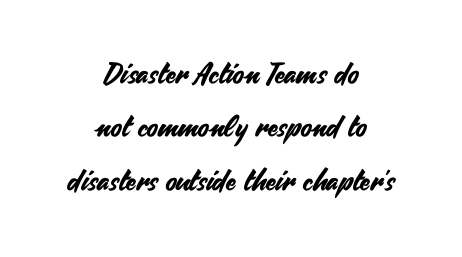
The gaps between neighbouring characters are ordinary and unremarkable. Words float on clear page, feet unadorned. Centered paragraph, ragged on both sides.
